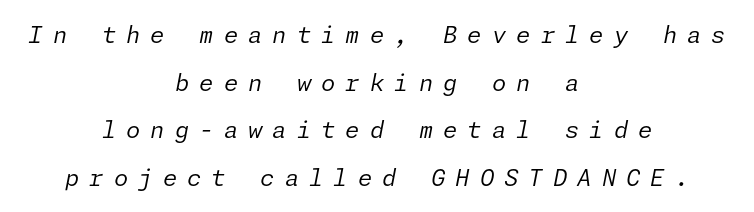
Reading down the block, each line starts at a different indent, mirrored at its end. Emphasis-style slanted type is in use. The words here are not underlined. The passage shown is not bold in any degree. The passage shown has open, widely tracked lettering throughout.
